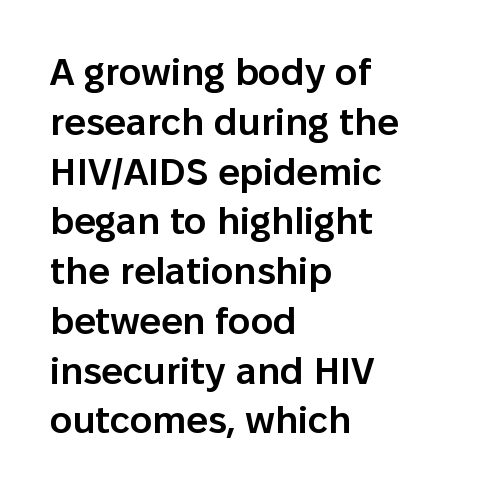
Q: Is the text bold? A: Semi-bold.
Q: Is the text italic (slanted)? A: No, it is upright.
Q: Is the typeface a serif or a sans-serif typeface? A: Sans-serif.
Q: Is the text underlined? A: No.
Q: How is the paragraph aligned? A: Left-aligned.
Q: Is the spacing between letters normal or unusually wide? A: Normal.
Q: Is the spacing between lines tight, normal or loose? A: Normal.
Q: Width (condensed, normal, or wide)? A: Normal.
Q: Stroke contrast? A: Low.
Q: x-height? A: Medium.
Q: Monospaced? A: No.
